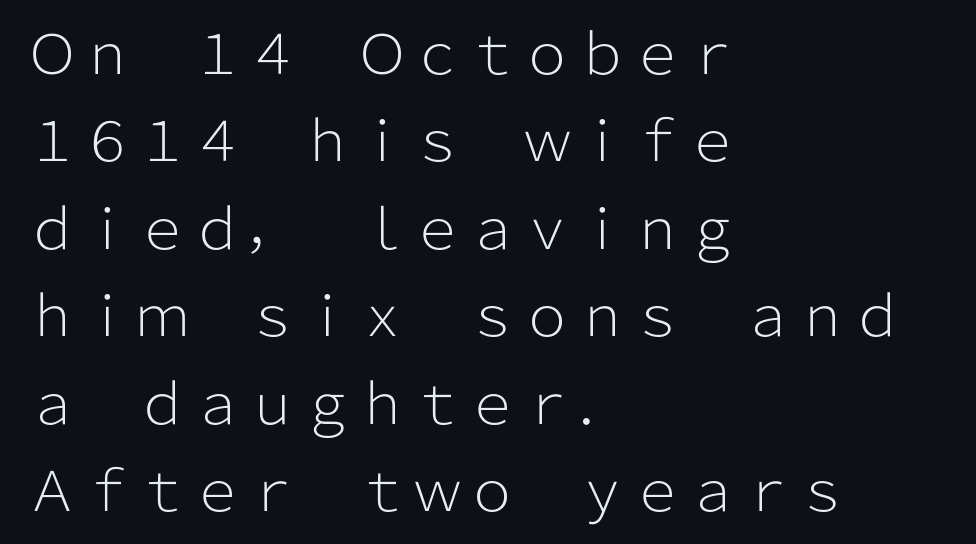
{"serif": "no", "italic": "no", "bold": "no", "weight": "light", "width": "normal", "stroke_contrast": "low", "x_height": "medium", "monospaced": "no", "underline": "no", "align": "left", "line_spacing": "normal", "line_spacing_ratio": 1.59, "letter_spacing": "normal", "letter_spacing_em": 0.0, "glyph_px": 55}
